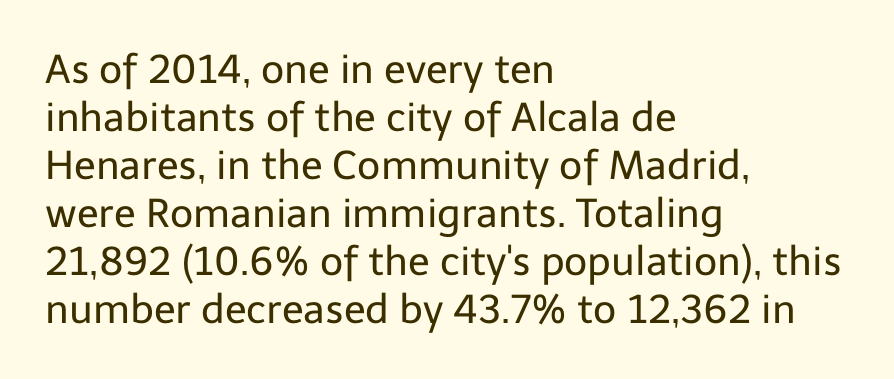
The image shows 40 px regular-weight sans-serif type, upright; set left-aligned, line spacing 1.2x, normal letter spacing, not underlined; low stroke contrast and a medium x-height.
